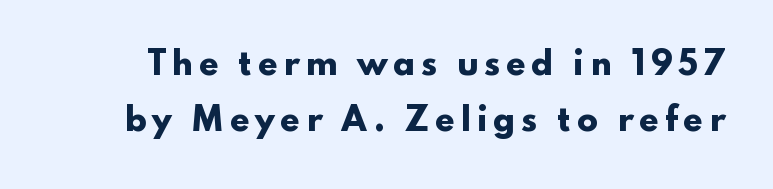
Q: Is the text bold? A: Yes.
Q: Is the text italic (slanted)? A: No, it is upright.
Q: Is the typeface a serif or a sans-serif typeface? A: Sans-serif.
Q: Is the text underlined? A: No.
Q: Width (condensed, normal, or wide)? A: Wide.
Q: Stroke contrast? A: Low.
Q: x-height? A: Small.
Q: Monospaced? A: No.
